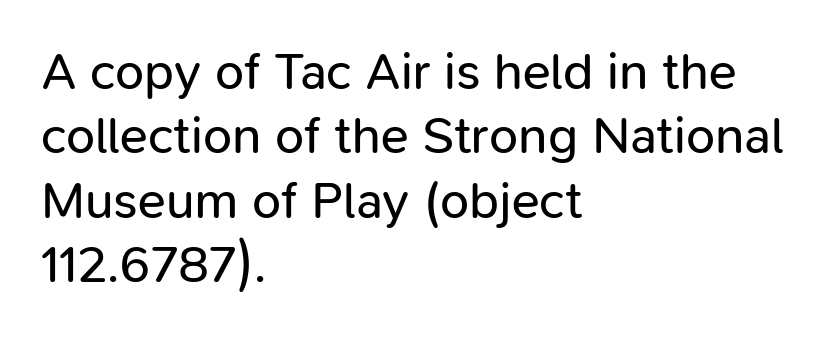
{"serif": "no", "italic": "no", "bold": "no", "weight": "regular", "width": "normal", "stroke_contrast": "low", "x_height": "medium", "monospaced": "no", "underline": "no", "align": "left", "line_spacing_ratio": 1.24, "letter_spacing": "normal", "letter_spacing_em": 0.0, "glyph_px": 52}
